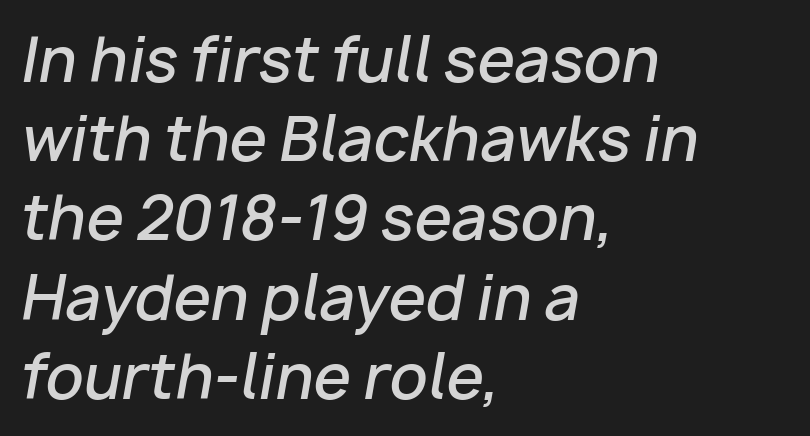
These lines keep a tight, regular rhythm from letter to letter. Where is the straight margin? On the left. Heft: intermediate — a semibold. Emphasis-style slanted type is in use. You could not count columns in this text — the font is proportionally spaced.
